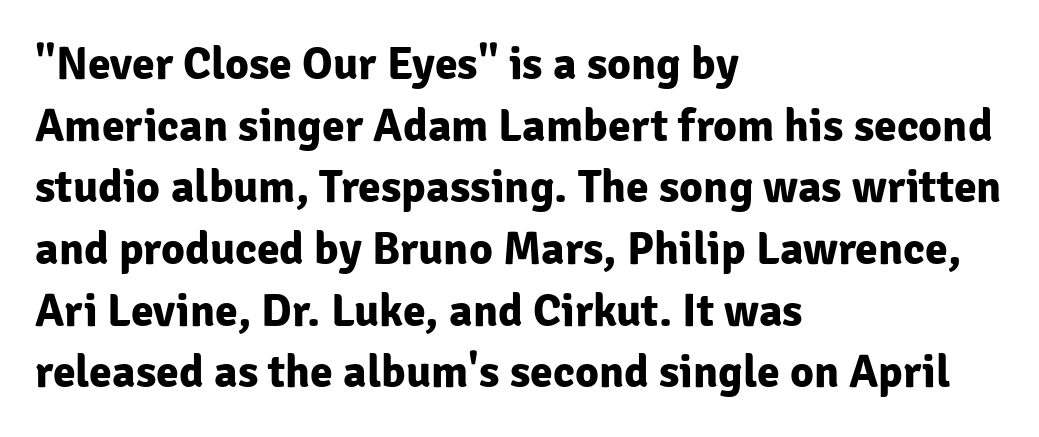
Quick note: underline off. This block has exactly the height ordinary leading produces. The font is running at its bold setting. Leftover space on each line is placed entirely after the last word. Proportional: the letters do not fall into vertical columns.
